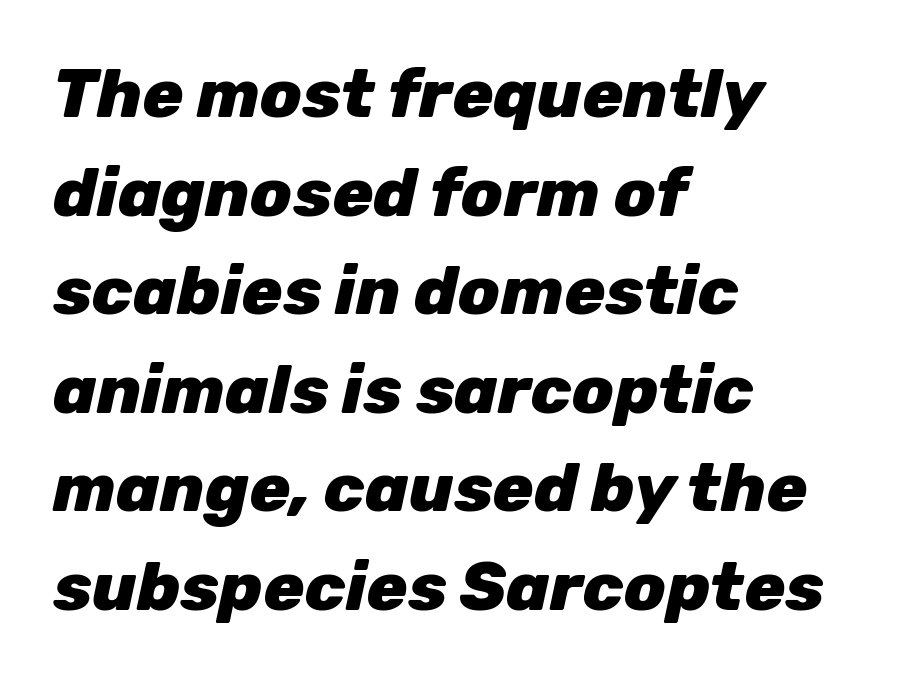
Caption: multi-line text, flush left, ragged right. This sample has the flowing, uneven cadence of proportional lettering. In terms of leading, this rendering sits right in the middle. Between one letter and the next there's only the usual sliver of space. Heft: maximum for text — a bold. Check under the words: just untouched page.
